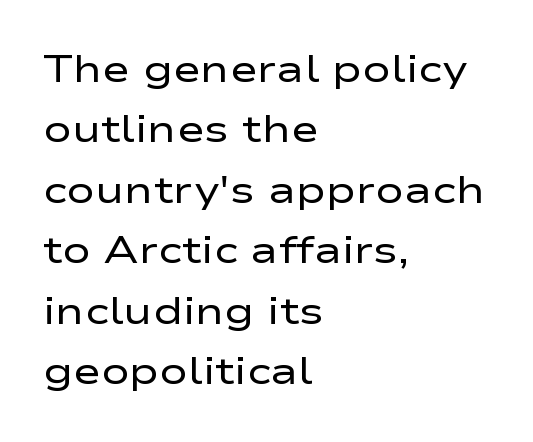
{"serif": "no", "italic": "no", "bold": "no", "weight": "regular", "width": "wide", "stroke_contrast": "low", "x_height": "medium", "monospaced": "no", "underline": "no", "align": "left", "line_spacing": "normal", "line_spacing_ratio": 1.59, "letter_spacing": "normal", "letter_spacing_em": 0.0, "glyph_px": 38}
